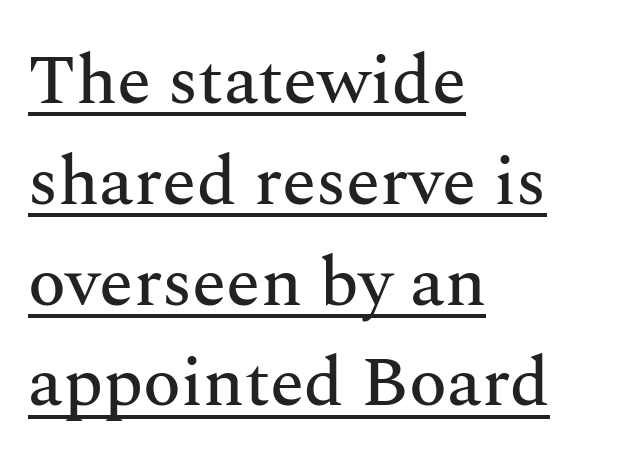
The image shows 70 px serif type, upright; set left-aligned, normal line spacing (1.44x), normal letter spacing, underlined; medium stroke contrast and a medium x-height.
